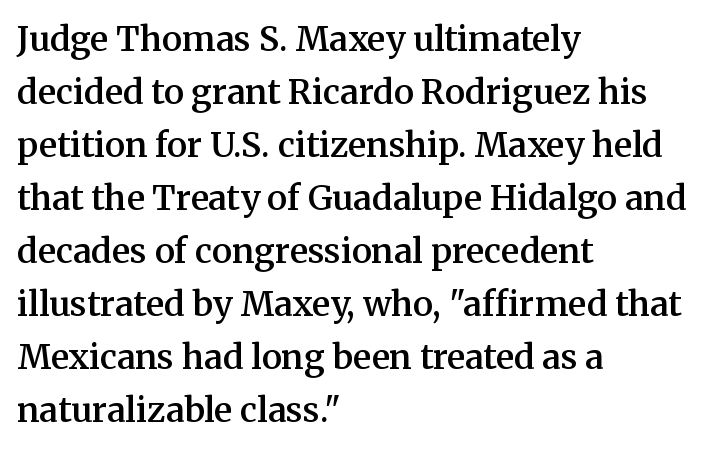
{"serif": "yes", "italic": "no", "bold": "semi", "weight": "semibold", "width": "normal", "stroke_contrast": "medium", "x_height": "medium", "monospaced": "no", "underline": "no", "align": "left", "line_spacing": "normal", "line_spacing_ratio": 1.56, "letter_spacing": "normal", "letter_spacing_em": 0.0, "glyph_px": 34}
